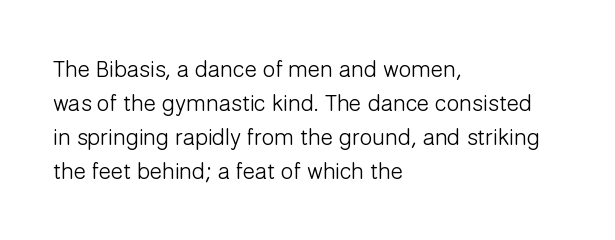
Q: Is the text bold? A: No.
Q: Is the text italic (slanted)? A: No, it is upright.
Q: Is the text underlined? A: No.
Q: How is the paragraph aligned? A: Left-aligned.
Q: Is the spacing between letters normal or unusually wide? A: Normal.
Q: Is the spacing between lines tight, normal or loose? A: Normal.
